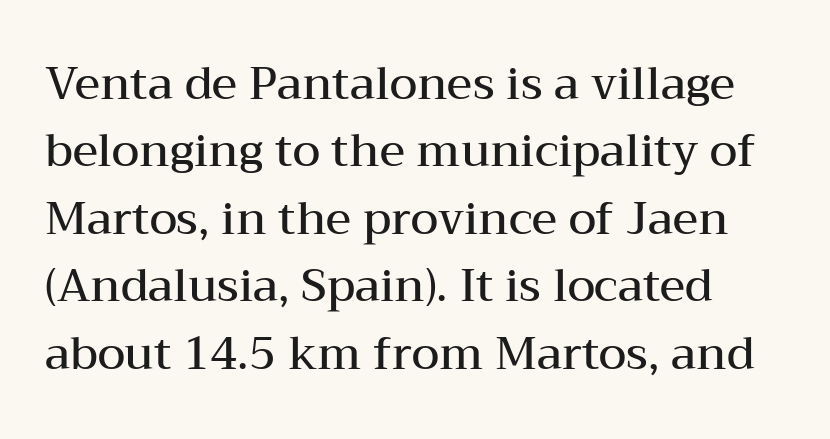
Check the space under the baseline: it is left empty. Moderately thickened strokes mark this as semibold type. Interline gaps are of average width in this sample. The horizontal fit of the characters is conventional and even. The font's upright variant was chosen for this text. The letters advance in unequal steps, a hallmark of proportional type.
